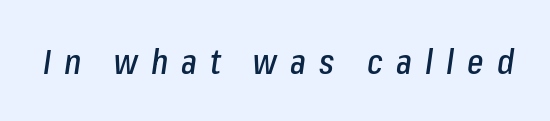
Note the varied advance widths — an 'i' is clearly narrower than an 'm'. The gaps between neighbouring characters are conspicuously large. Plain, unruled lines of type. Does the lettering tilt? It does — this is italic.
